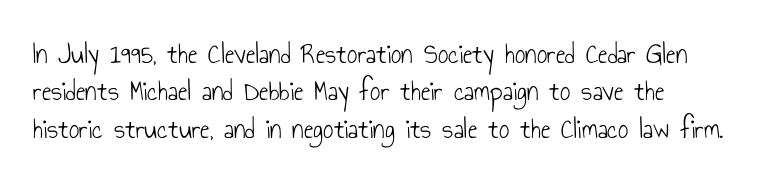
Q: Is the text bold? A: No.
Q: Is the text italic (slanted)? A: No, it is upright.
Q: Is the typeface a serif or a sans-serif typeface? A: Sans-serif.
Q: Is the text underlined? A: No.
Q: Is the spacing between letters normal or unusually wide? A: Normal.
Q: Is the spacing between lines tight, normal or loose? A: Normal.
Q: Width (condensed, normal, or wide)? A: Condensed.
Q: Stroke contrast? A: Low.
Q: x-height? A: Small.
Q: Monospaced? A: No.
